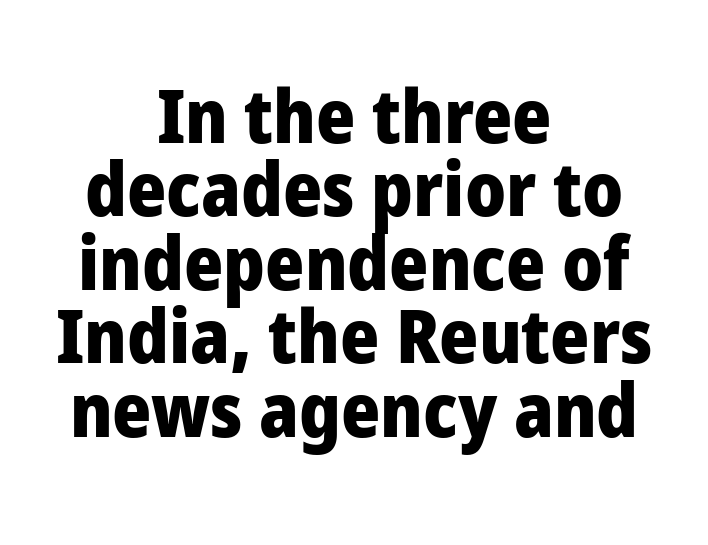
{"serif": "no", "italic": "no", "bold": "yes", "weight": "heavy", "width": "normal", "stroke_contrast": "low", "x_height": "medium", "monospaced": "no", "underline": "no", "align": "center", "line_spacing": "tight", "line_spacing_ratio": 0.98, "letter_spacing": "normal", "letter_spacing_em": 0.0, "glyph_px": 75}
